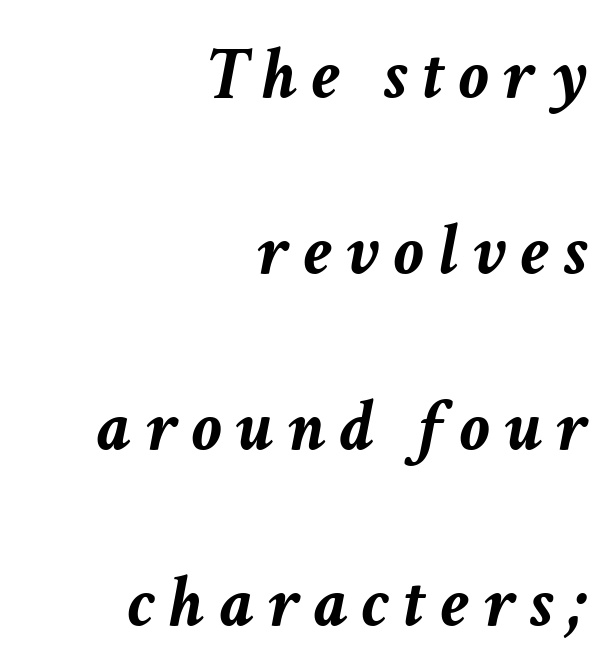
{"italic": "yes", "lean": "right", "slant_degrees": 11, "bold": "yes", "weight": "semibold", "width": "normal", "stroke_contrast": "low", "x_height": "medium", "monospaced": "no", "underline": "no", "align": "right", "line_spacing": "loose", "line_spacing_ratio": 2.38, "letter_spacing": "wide", "letter_spacing_em": 0.2, "glyph_px": 74}
